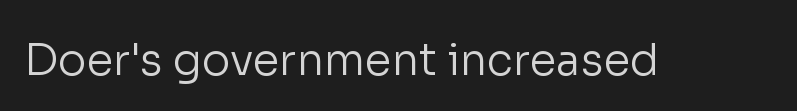
{"serif": "no", "italic": "no", "bold": "no", "weight": "regular", "width": "normal", "stroke_contrast": "low", "x_height": "medium", "monospaced": "no", "underline": "no", "letter_spacing": "normal", "letter_spacing_em": 0.0, "glyph_px": 43}
